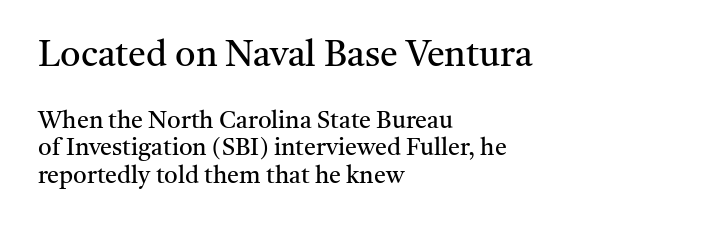
Clear beneath every line of the passage. Type size steps down from the first block to the second. Here the designer chose a conventional face with non-uniform glyph widths. If you drew a line through each stem, it would be perfectly vertical. Students, note that the glyphs here touch the page at normal intervals.
